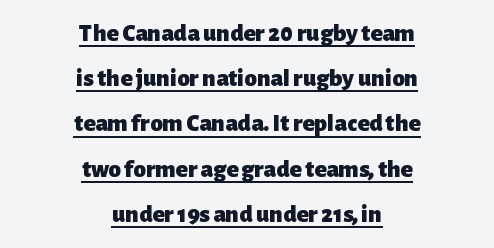
The image shows 25 px bold type, upright; set centered, line spacing 1.81x, normal letter spacing, underlined.
